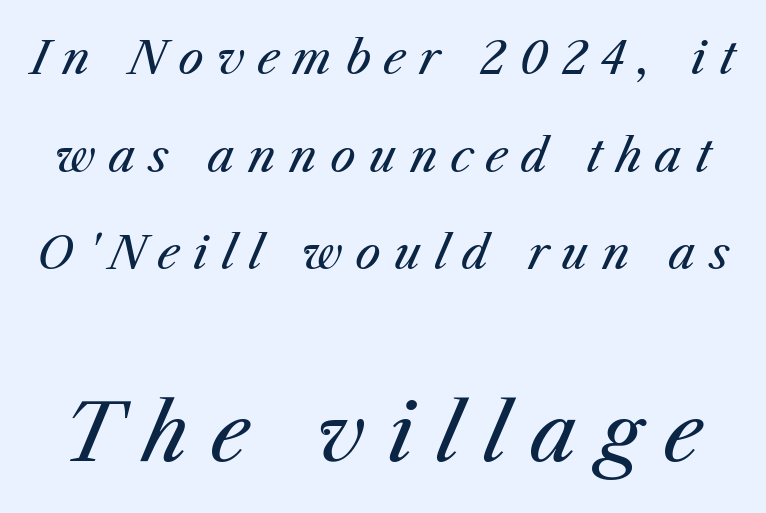
{"italic": "yes", "lean": "right", "slant_degrees": 25, "bold": "no", "weight": "regular", "width": "normal", "stroke_contrast": "medium", "x_height": "medium", "monospaced": "no", "underline": "no", "line_spacing": "loose", "line_spacing_ratio": 2.17, "letter_spacing": "wide", "letter_spacing_em": 0.29, "larger_block": "second", "size_ratio": 1.73, "glyph_px": 78}
